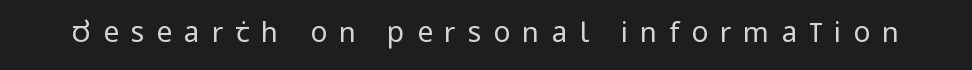
The image shows 28 px regular-weight, condensed sans-serif type, upright; set unusually wide letter spacing (+0.43 em), not underlined; low stroke contrast and a large x-height.
